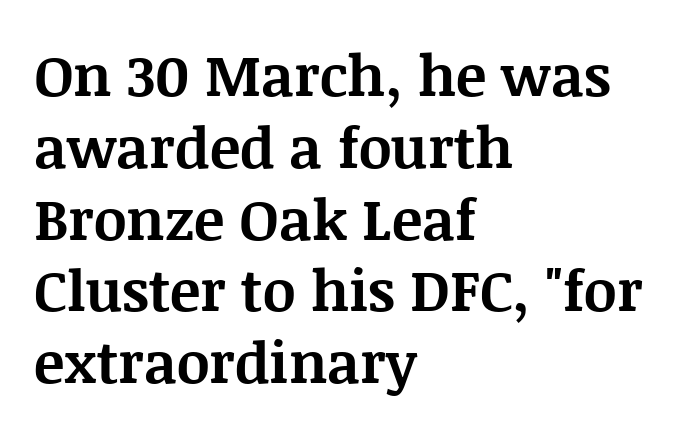
The passage shown is not underscored anywhere. The paragraph has a hard left edge and a soft right edge. Posture: vertical. The letters sit at their default tracking, neither squeezed nor spread. On the weight axis this lands at bold, roughly 700.
